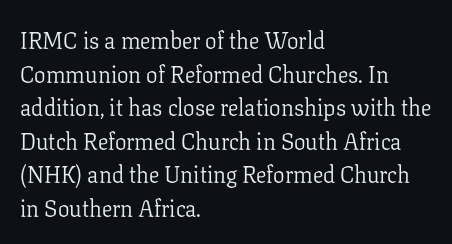
Q: Is the text bold? A: No.
Q: Is the text italic (slanted)? A: No, it is upright.
Q: Is the text underlined? A: No.
Q: How is the paragraph aligned? A: Left-aligned.
Q: Is the spacing between letters normal or unusually wide? A: Normal.
Q: Is the spacing between lines tight, normal or loose? A: Normal.
